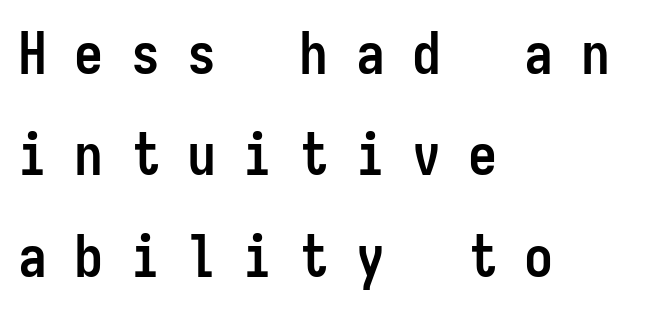
The image shows 58 px semibold, condensed sans-serif type, upright, monospaced; set left-aligned, line spacing 1.75x, unusually wide letter spacing (+0.47 em), not underlined; low stroke contrast and a medium x-height.
